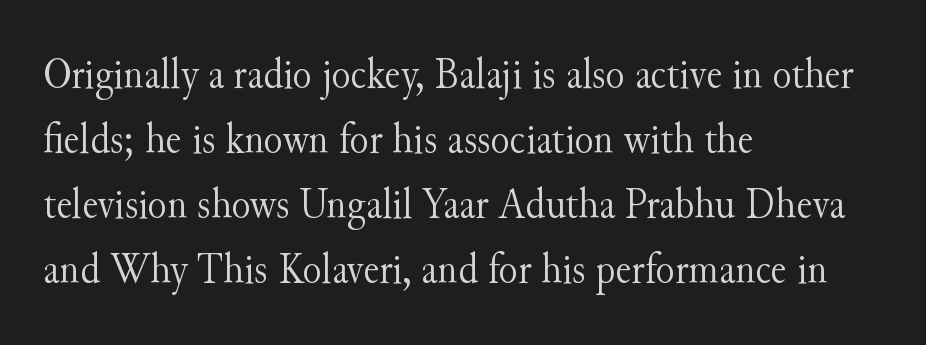
Q: Is the text bold? A: No.
Q: Is the text italic (slanted)? A: No, it is upright.
Q: Is the typeface a serif or a sans-serif typeface? A: Serif.
Q: Is the text underlined? A: No.
Q: How is the paragraph aligned? A: Left-aligned.
Q: Is the spacing between letters normal or unusually wide? A: Normal.
Q: Is the spacing between lines tight, normal or loose? A: Normal.
Q: Width (condensed, normal, or wide)? A: Normal.
Q: Stroke contrast? A: Medium.
Q: x-height? A: Small.
Q: Monospaced? A: No.
